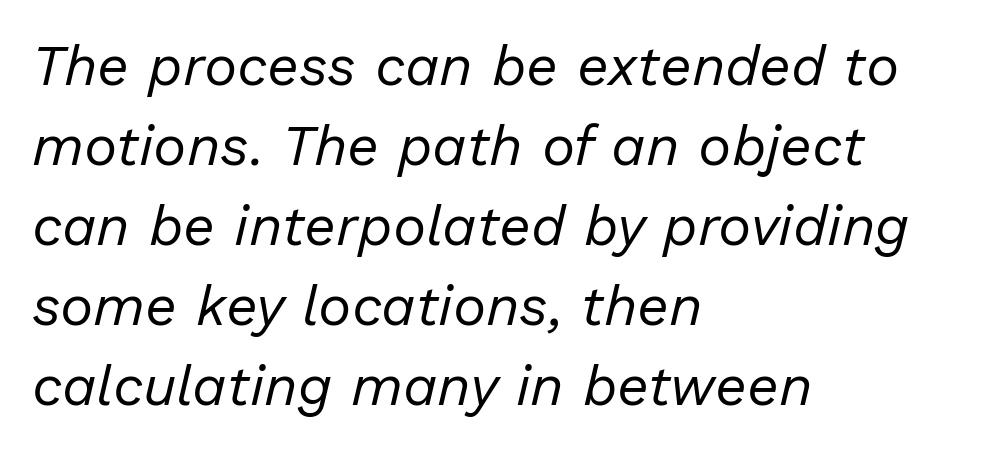
Between one letter and the next there's only the usual sliver of space. Weight class: somewhere from thin through regular. Compared with typical paragraphs, the rows here are spaced about the same. The passage shown is typed in a proportional face where columns would drift.
